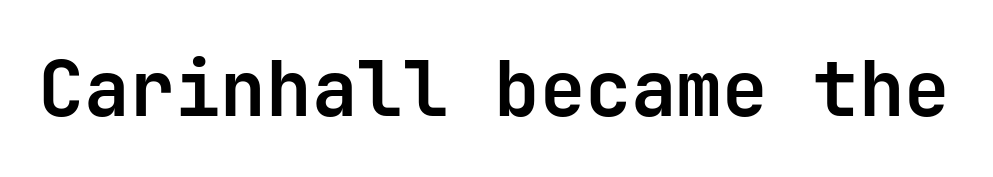
Check where the strokes stop: nothing finishes them off — pure sans. Rendered with straight, roman letterforms. This sample has the even, mechanical cadence of fixed-width lettering. This rendering leaves character spacing at its baseline value. Glance below the letters and you will spot only blank space. A full-strength bold gives these letters their thick strokes.
